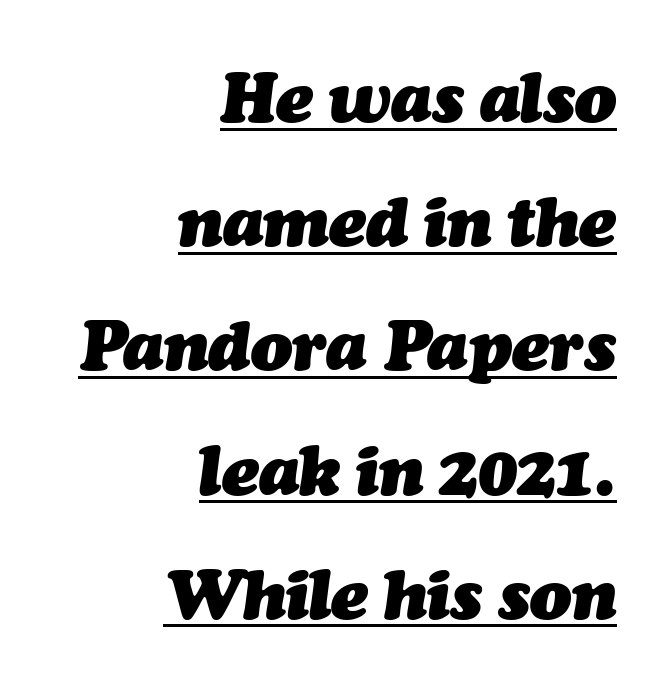
Q: Is the text bold? A: Yes.
Q: Is the text italic (slanted)? A: Yes, it leans right by about 7 degrees.
Q: Is the text underlined? A: Yes.
Q: How is the paragraph aligned? A: Right-aligned.
Q: Is the spacing between letters normal or unusually wide? A: Normal.
Q: Width (condensed, normal, or wide)? A: Normal.
Q: Stroke contrast? A: Medium.
Q: x-height? A: Medium.
Q: Monospaced? A: No.
